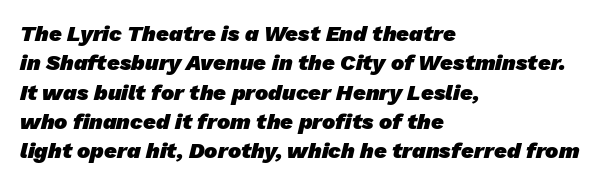
The image shows 22 px bold type; set left-aligned, normal line spacing (1.33x), normal letter spacing, not underlined.
